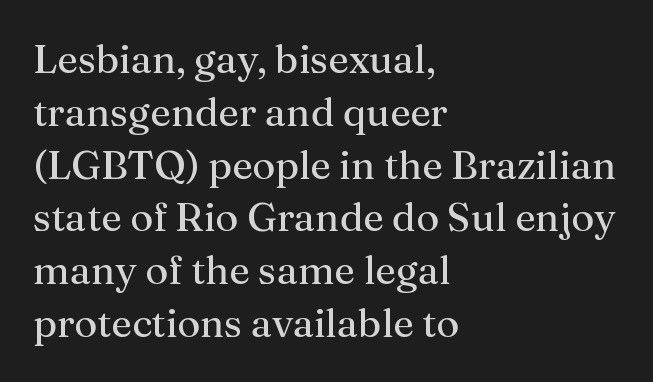
Is the letter spacing exaggerated? No — it looks like the ordinary default. The letters stand straight up with perfectly vertical stems. The foot of each line stays bare and open. Regarding serifs, this sample has them. Spacing verdict: proportional, widths tailored to each character. Bold? No — there's no thickening of the strokes.
